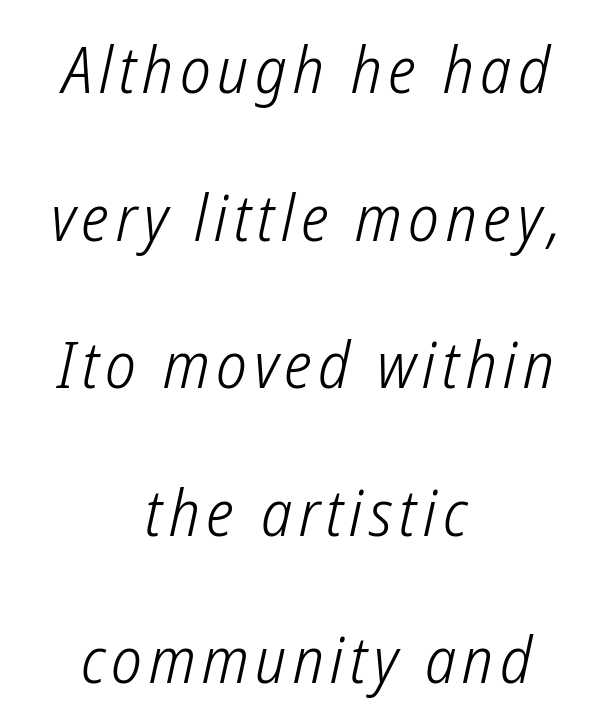
Q: Is the text bold? A: No.
Q: Is the typeface a serif or a sans-serif typeface? A: Sans-serif.
Q: Is the text underlined? A: No.
Q: How is the paragraph aligned? A: Centered.
Q: Is the spacing between lines tight, normal or loose? A: Loose.
Q: Width (condensed, normal, or wide)? A: Condensed.
Q: Stroke contrast? A: Low.
Q: x-height? A: Medium.
Q: Monospaced? A: No.
